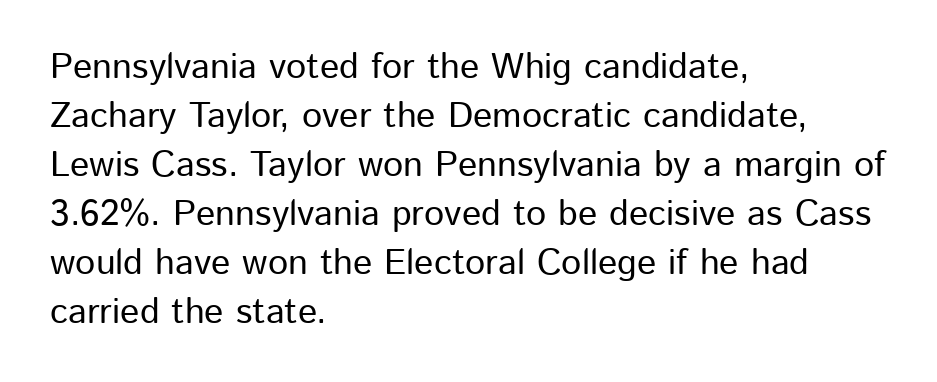
Which margin do the lines hug? The left one — the right edge is uneven. Tracking here is standard; glyphs follow each other at the usual distance. This sample uses a sans-serif face. This rendering features lettering with no underline. Every stem runs plumb, perpendicular to the baseline. Spacing verdict: proportional, widths tailored to each character.
